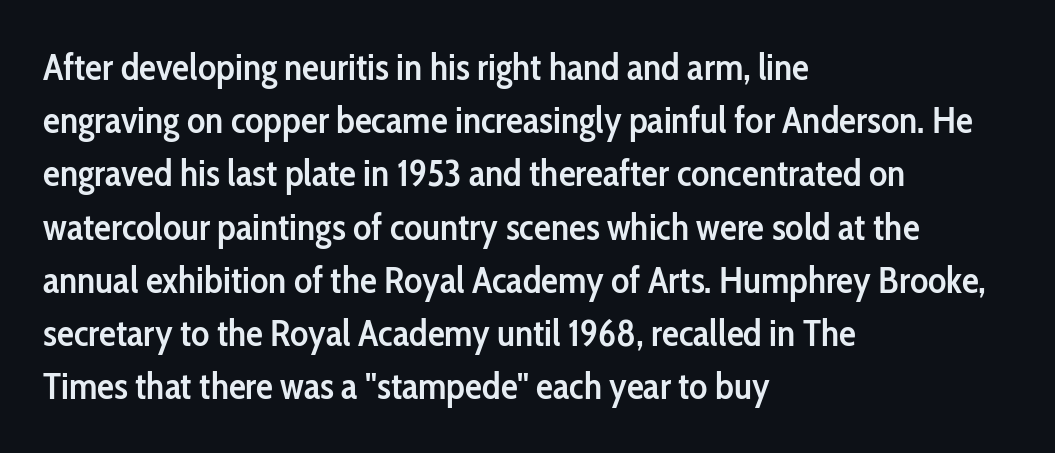
Line beginnings align vertically; line endings do not. The passage shown stacks its lines at a standard gap. The type is set solid horizontally, with unmodified tracking. Are there feet on the stems? There aren't — it's a sans.
